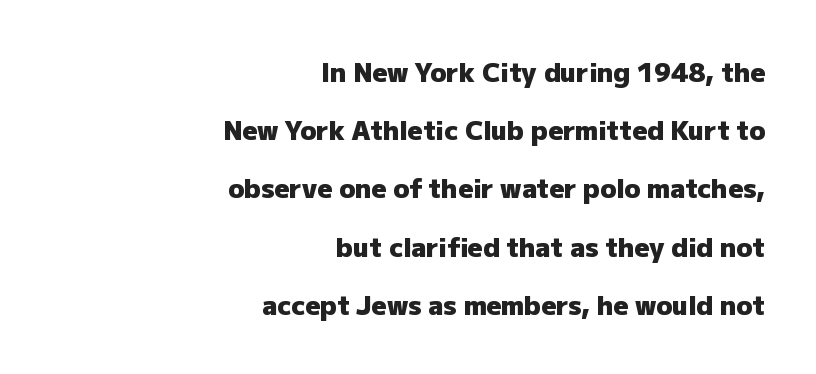
{"italic": "no", "bold": "yes", "underline": "no", "align": "right", "line_spacing": "loose", "line_spacing_ratio": 2.24, "letter_spacing": "normal", "letter_spacing_em": 0.0, "glyph_px": 26}
